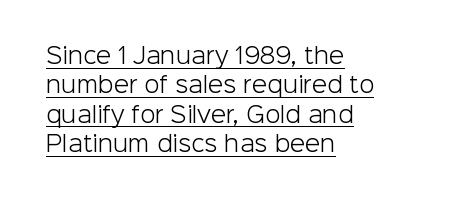
Q: Is the text bold? A: No.
Q: Is the text italic (slanted)? A: No, it is upright.
Q: Is the text underlined? A: Yes.
Q: How is the paragraph aligned? A: Left-aligned.
Q: Is the spacing between letters normal or unusually wide? A: Normal.
Q: Is the spacing between lines tight, normal or loose? A: Normal.
